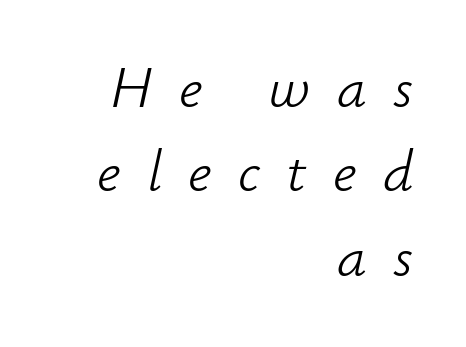
Q: Is the text bold? A: No.
Q: Is the text italic (slanted)? A: Yes, it leans right by about 12 degrees.
Q: Is the text underlined? A: No.
Q: How is the paragraph aligned? A: Right-aligned.
Q: Is the spacing between letters normal or unusually wide? A: Unusually wide.
Q: Is the spacing between lines tight, normal or loose? A: Normal.
Q: Width (condensed, normal, or wide)? A: Normal.
Q: Stroke contrast? A: Low.
Q: x-height? A: Small.
Q: Monospaced? A: No.
